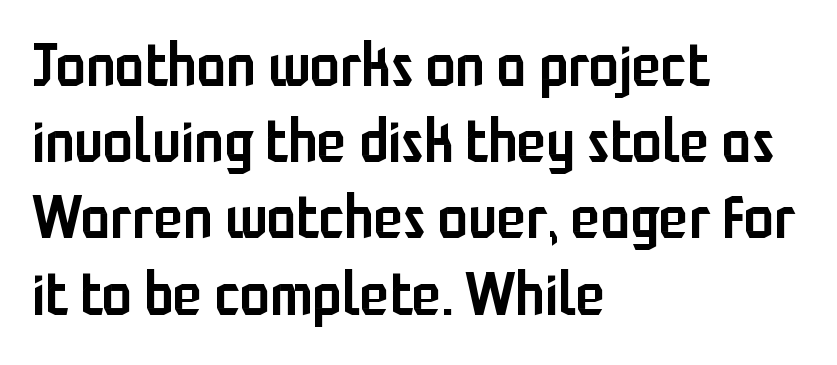
The image shows 60 px semibold, condensed sans-serif type, upright; set left-aligned, normal line spacing (1.27x), normal letter spacing, not underlined; low stroke contrast and a medium x-height.
